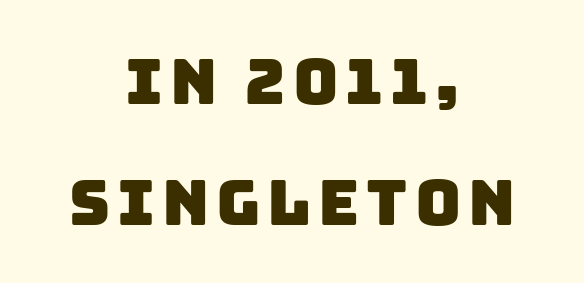
Q: Is the typeface a serif or a sans-serif typeface? A: Sans-serif.
Q: Is the text underlined? A: No.
Q: How is the paragraph aligned? A: Centered.
Q: Is the spacing between lines tight, normal or loose? A: Loose.
Q: Width (condensed, normal, or wide)? A: Normal.
Q: Stroke contrast? A: Low.
Q: x-height? A: Large.
Q: Monospaced? A: No.
